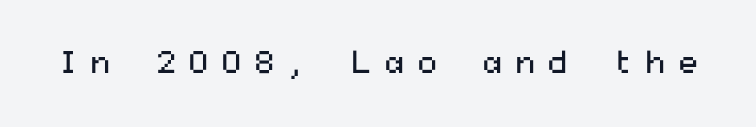
Each word looks stretched out because of the extra space between its letters. In terms of letterform style, serifs are entirely absent. Any mark beneath the type? The region is blank. Rendered with straight, roman letterforms.
